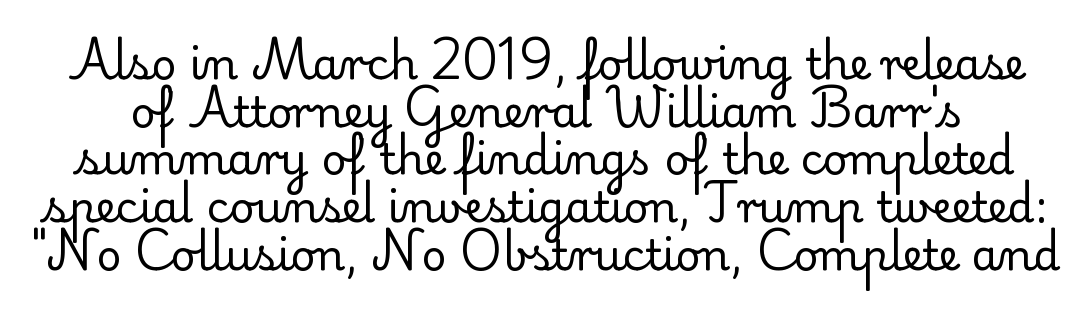
{"serif": "yes", "italic": "no", "bold": "no", "weight": "regular", "width": "normal", "stroke_contrast": "low", "x_height": "small", "monospaced": "no", "underline": "no", "line_spacing": "tight", "line_spacing_ratio": 1.11, "letter_spacing": "normal", "letter_spacing_em": 0.0, "glyph_px": 43}
